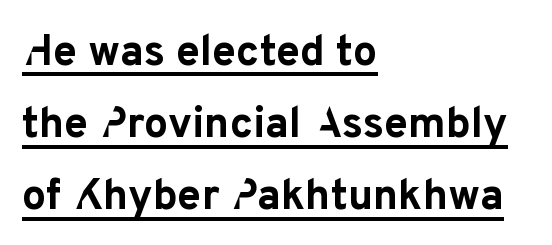
The image shows 43 px bold sans-serif type, upright; set left-aligned, normal line spacing (1.68x), normal letter spacing, underlined; low stroke contrast and a medium x-height.
